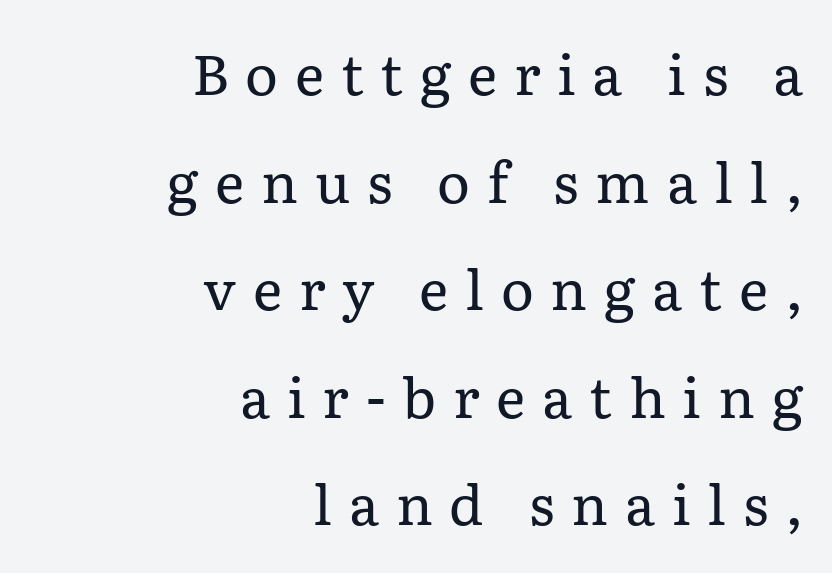
Line endings align vertically; line beginnings do not. You could not count columns in this text — the font is proportionally spaced. Vertical spacing — loose. Lines of text with bare space underneath. Caption: face not bold, strokes unweighted. Display-style spreading of the glyphs; the letterfit is very open.
